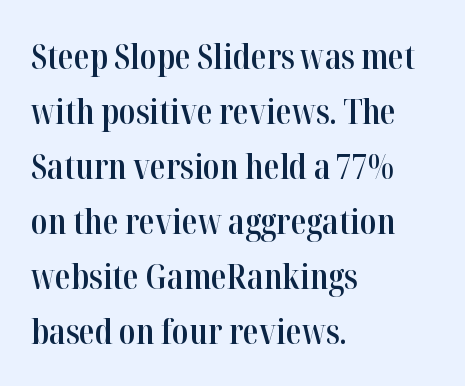
{"serif": "yes", "italic": "no", "bold": "semi", "weight": "semibold", "width": "condensed", "stroke_contrast": "high", "x_height": "medium", "monospaced": "no", "underline": "no", "align": "left", "line_spacing": "normal", "line_spacing_ratio": 1.57, "letter_spacing": "normal", "letter_spacing_em": 0.0, "glyph_px": 35}
